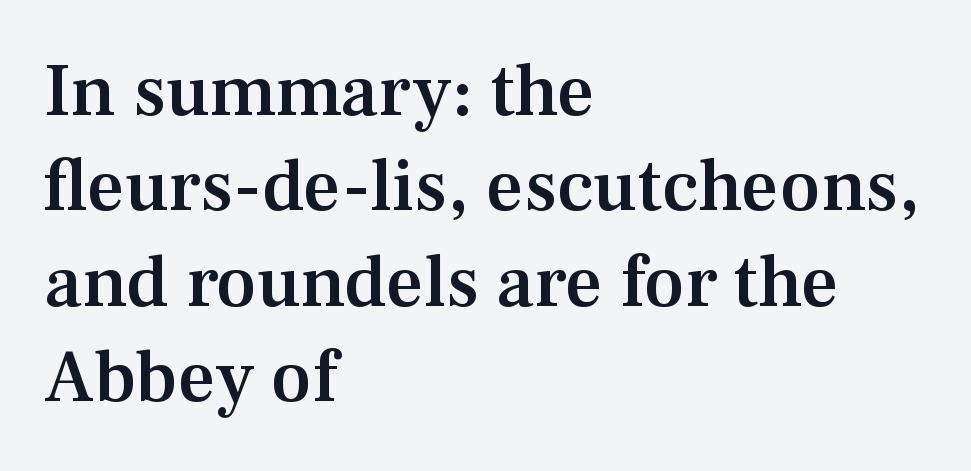
The image shows 74 px semibold serif type, upright; set left-aligned, normal line spacing (1.29x), normal letter spacing, not underlined; medium stroke contrast and a medium x-height.
